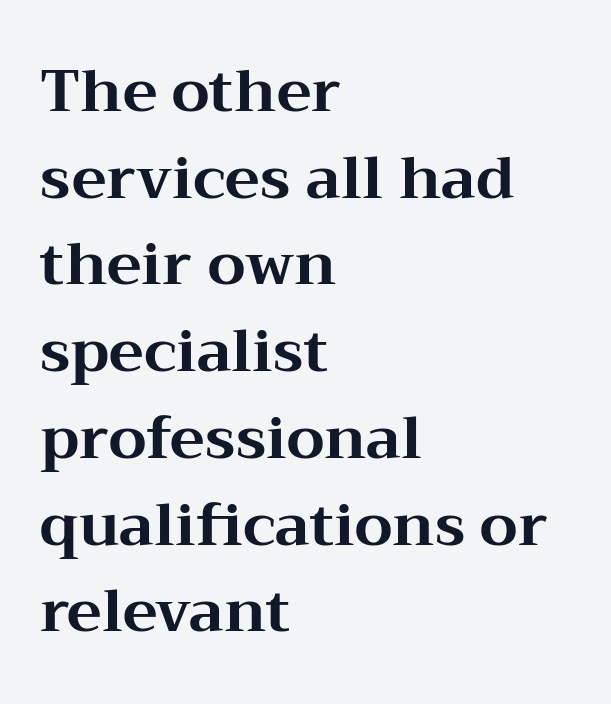
Q: Is the text bold? A: Yes.
Q: Is the text italic (slanted)? A: No, it is upright.
Q: Is the typeface a serif or a sans-serif typeface? A: Serif.
Q: Is the text underlined? A: No.
Q: How is the paragraph aligned? A: Left-aligned.
Q: Is the spacing between letters normal or unusually wide? A: Normal.
Q: Is the spacing between lines tight, normal or loose? A: Normal.
Q: Width (condensed, normal, or wide)? A: Wide.
Q: Stroke contrast? A: Medium.
Q: x-height? A: Medium.
Q: Monospaced? A: No.
